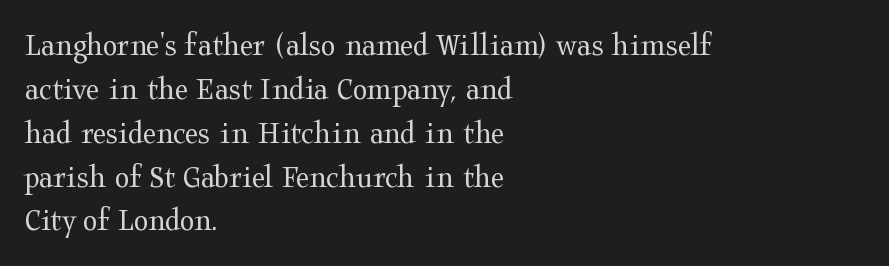
Q: Is the text bold? A: No.
Q: Is the text italic (slanted)? A: No, it is upright.
Q: Is the typeface a serif or a sans-serif typeface? A: Serif.
Q: Is the text underlined? A: No.
Q: How is the paragraph aligned? A: Left-aligned.
Q: Is the spacing between letters normal or unusually wide? A: Normal.
Q: Is the spacing between lines tight, normal or loose? A: Normal.
Q: Width (condensed, normal, or wide)? A: Wide.
Q: Stroke contrast? A: Medium.
Q: x-height? A: Medium.
Q: Monospaced? A: No.
